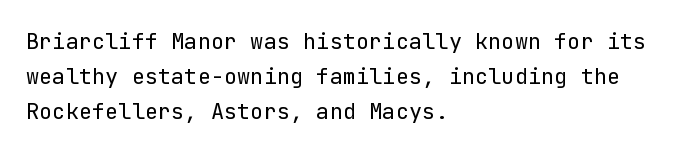
The image shows 22 px text type, upright; set left-aligned, normal line spacing (1.6x), normal letter spacing, not underlined.
